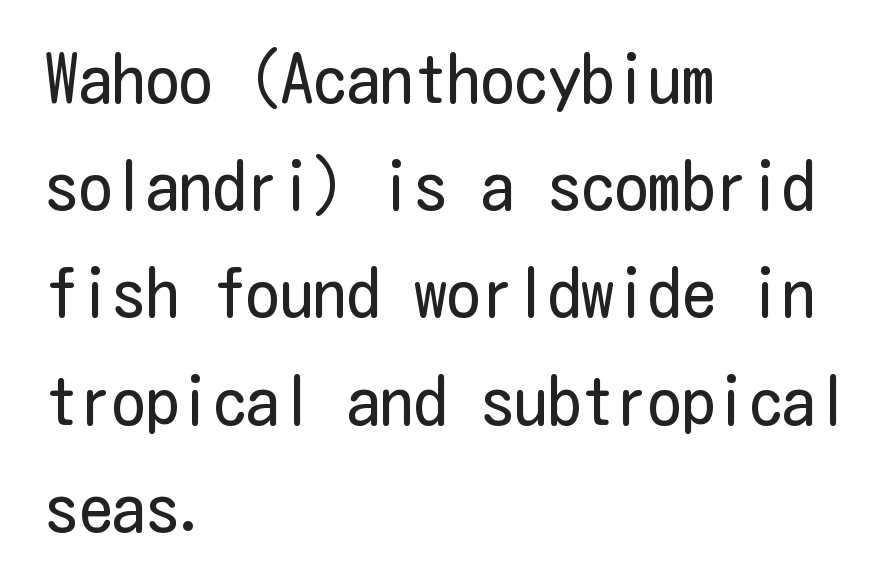
The image shows 67 px regular-weight, condensed sans-serif type, upright; set left-aligned, normal line spacing (1.6x), normal letter spacing, not underlined; low stroke contrast and a medium x-height.
